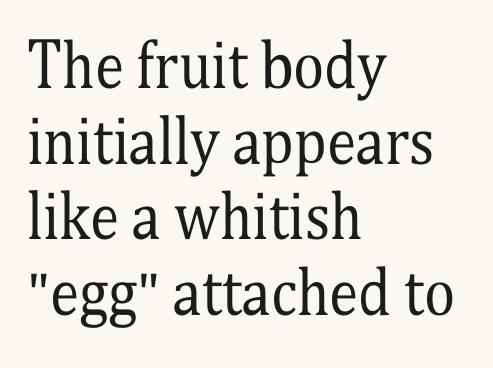
Q: Is the text bold? A: No.
Q: Is the text italic (slanted)? A: No, it is upright.
Q: Is the typeface a serif or a sans-serif typeface? A: Serif.
Q: Is the text underlined? A: No.
Q: How is the paragraph aligned? A: Left-aligned.
Q: Is the spacing between letters normal or unusually wide? A: Normal.
Q: Is the spacing between lines tight, normal or loose? A: Normal.
Q: Width (condensed, normal, or wide)? A: Condensed.
Q: Stroke contrast? A: Medium.
Q: x-height? A: Medium.
Q: Monospaced? A: No.
